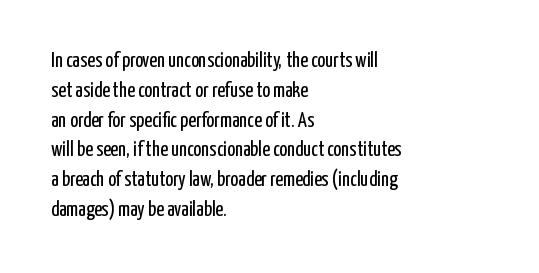
The image shows 21 px text type, upright; set left-aligned, normal line spacing (1.42x), normal letter spacing, not underlined.
